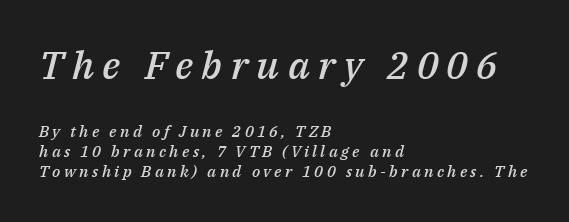
Q: Is the text bold? A: Semi-bold.
Q: Is the text italic (slanted)? A: Yes, it leans right by about 14 degrees.
Q: Is the text underlined? A: No.
Q: How is the paragraph aligned? A: Left-aligned.
Q: Is the spacing between letters normal or unusually wide? A: Unusually wide.
Q: Is the spacing between lines tight, normal or loose? A: Normal.
Q: Which block of text is set in a larger size, the first (top) or the second (bottom)? A: The first (top) one.
Q: Width (condensed, normal, or wide)? A: Normal.
Q: Stroke contrast? A: Medium.
Q: x-height? A: Medium.
Q: Monospaced? A: No.
